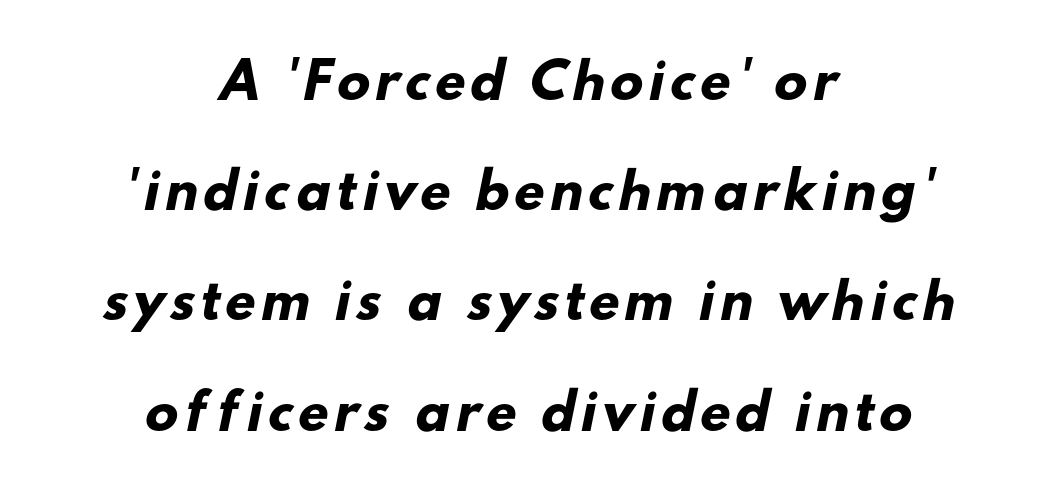
{"serif": "no", "bold": "yes", "weight": "heavy", "width": "normal", "stroke_contrast": "low", "x_height": "small", "monospaced": "no", "underline": "no", "align": "center", "line_spacing": "loose", "line_spacing_ratio": 2.25, "glyph_px": 49}
